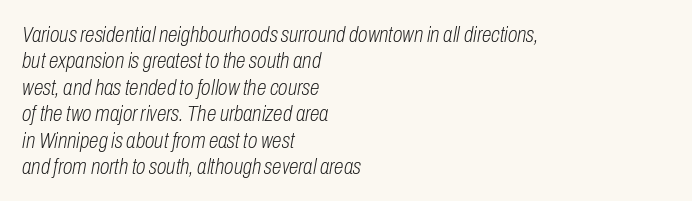
Stems and bowls with no extra thickness — not bold. Compared with ordinary roman type, these characters are visibly tilted. All the whitespace from short lines collects on the right. Underlining? Definitely not there. Tracking value appears to be zero — textbook default spacing.
